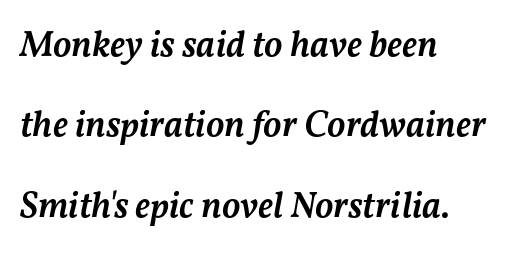
Q: Is the text bold? A: Semi-bold.
Q: Is the text italic (slanted)? A: Yes, it leans right by about 11 degrees.
Q: Is the text underlined? A: No.
Q: How is the paragraph aligned? A: Left-aligned.
Q: Is the spacing between letters normal or unusually wide? A: Normal.
Q: Is the spacing between lines tight, normal or loose? A: Loose.
Q: Width (condensed, normal, or wide)? A: Normal.
Q: Stroke contrast? A: Medium.
Q: x-height? A: Medium.
Q: Monospaced? A: No.
